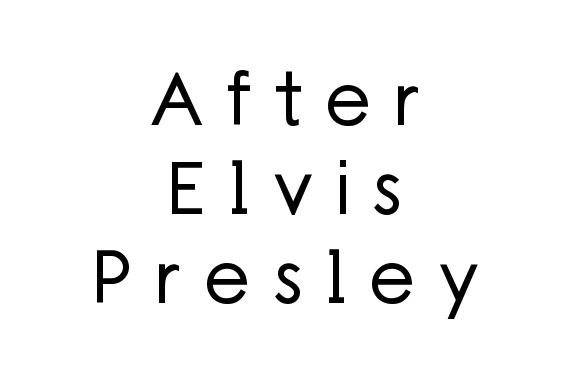
Ascenders rise straight up at ninety degrees. Lines of text with bare space underneath. The rendering inserts visible extra space after every character. Heft: none added — not bold. Type style note: lacks serifs.
